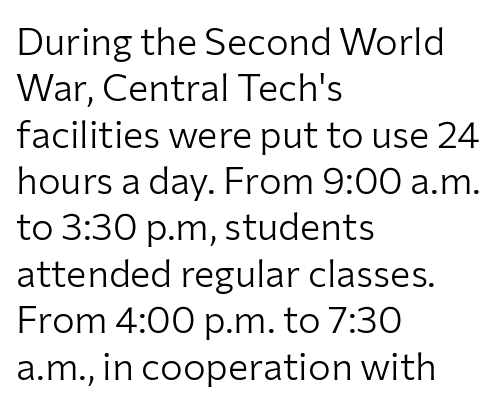
The type is set solid horizontally, with unmodified tracking. The rendering anchors every line to the left-hand side. Each row of text sits above clean, open space. Note: no serifs on the glyphs.
